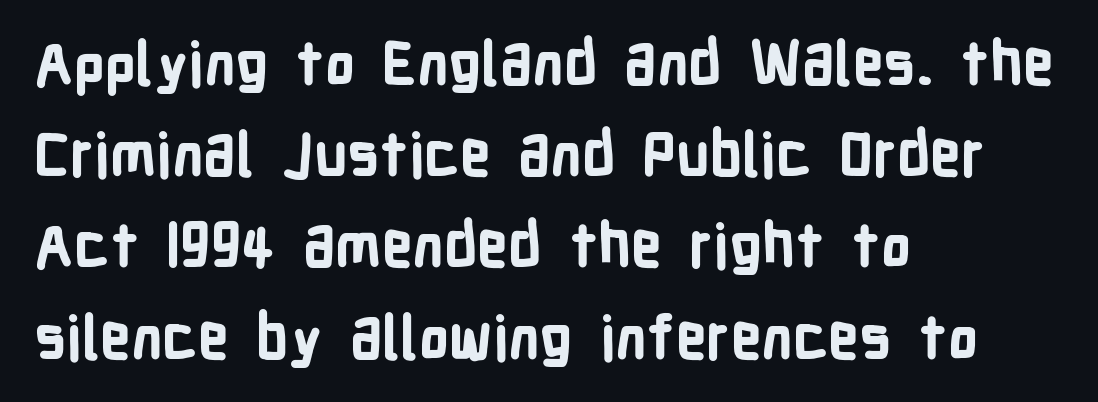
Q: Is the text bold? A: Yes.
Q: Is the text italic (slanted)? A: No, it is upright.
Q: Is the typeface a serif or a sans-serif typeface? A: Sans-serif.
Q: Is the text underlined? A: No.
Q: How is the paragraph aligned? A: Left-aligned.
Q: Is the spacing between letters normal or unusually wide? A: Normal.
Q: Is the spacing between lines tight, normal or loose? A: Normal.
Q: Width (condensed, normal, or wide)? A: Condensed.
Q: Stroke contrast? A: Low.
Q: x-height? A: Medium.
Q: Monospaced? A: No.
